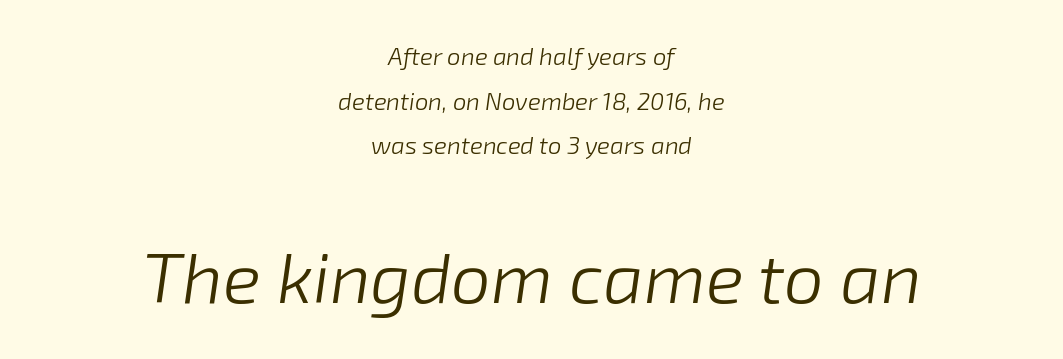
The image shows 71 px light type, italic (leaning right); set centered, line spacing 1.86x, normal letter spacing, not underlined; the second (bottom) block is 2.96x larger; low stroke contrast and a medium x-height.
